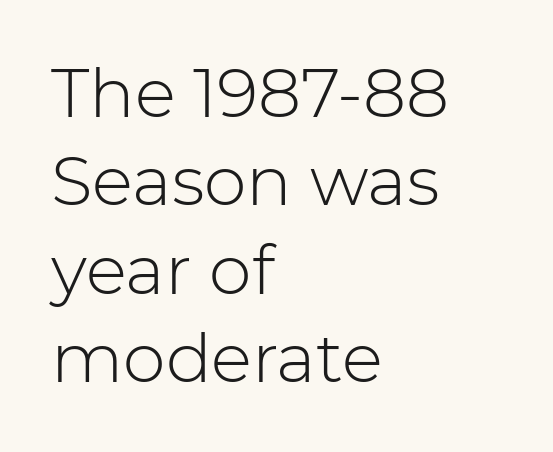
The image shows 68 px light sans-serif type, upright; set left-aligned, normal line spacing (1.3x), normal letter spacing, not underlined; low stroke contrast and a medium x-height.
